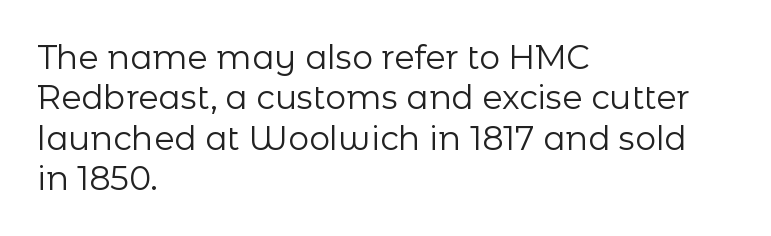
Q: Is the text bold? A: No.
Q: Is the text italic (slanted)? A: No, it is upright.
Q: Is the typeface a serif or a sans-serif typeface? A: Sans-serif.
Q: Is the text underlined? A: No.
Q: How is the paragraph aligned? A: Left-aligned.
Q: Is the spacing between letters normal or unusually wide? A: Normal.
Q: Width (condensed, normal, or wide)? A: Normal.
Q: Stroke contrast? A: Low.
Q: x-height? A: Medium.
Q: Monospaced? A: No.
